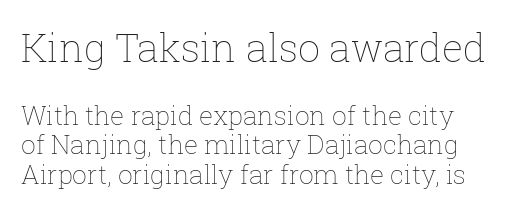
{"italic": "no", "bold": "no", "weight": "thin", "width": "normal", "stroke_contrast": "low", "x_height": "medium", "monospaced": "no", "underline": "no", "line_spacing": "tight", "line_spacing_ratio": 1.14, "letter_spacing": "normal", "letter_spacing_em": 0.0, "larger_block": "first", "size_ratio": 1.5, "glyph_px": 39}
